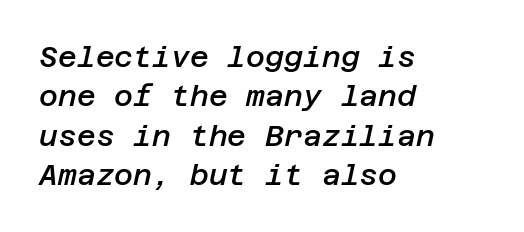
The image shows 29 px semibold type, italic (leaning right); set left-aligned, normal line spacing (1.36x), normal letter spacing, not underlined; low stroke contrast and a large x-height.
